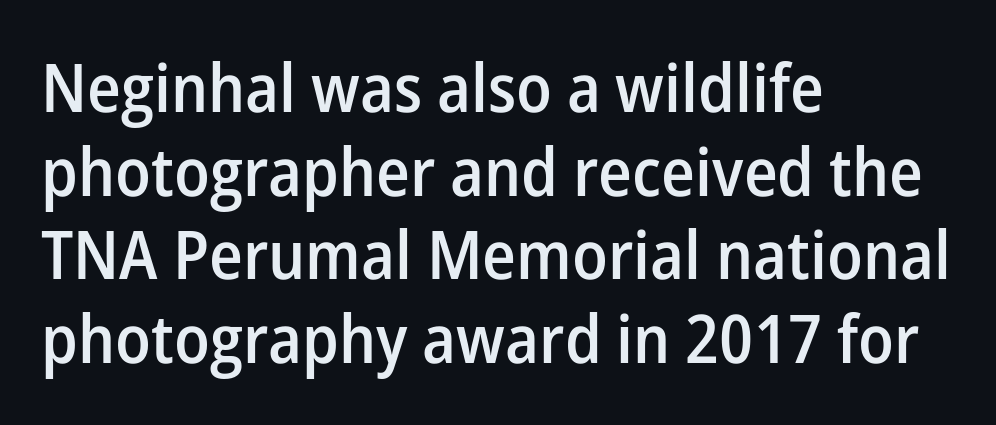
The image shows 67 px semibold sans-serif type, upright; set left-aligned, normal line spacing (1.25x), normal letter spacing, not underlined; low stroke contrast and a medium x-height.
